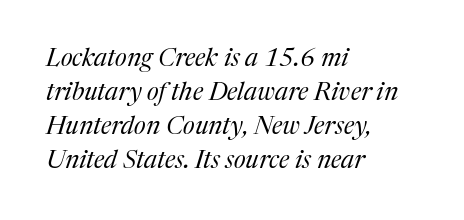
Q: Is the text bold? A: No.
Q: Is the text italic (slanted)? A: Yes, it leans right by about 17 degrees.
Q: Is the text underlined? A: No.
Q: How is the paragraph aligned? A: Left-aligned.
Q: Is the spacing between letters normal or unusually wide? A: Normal.
Q: Is the spacing between lines tight, normal or loose? A: Normal.
